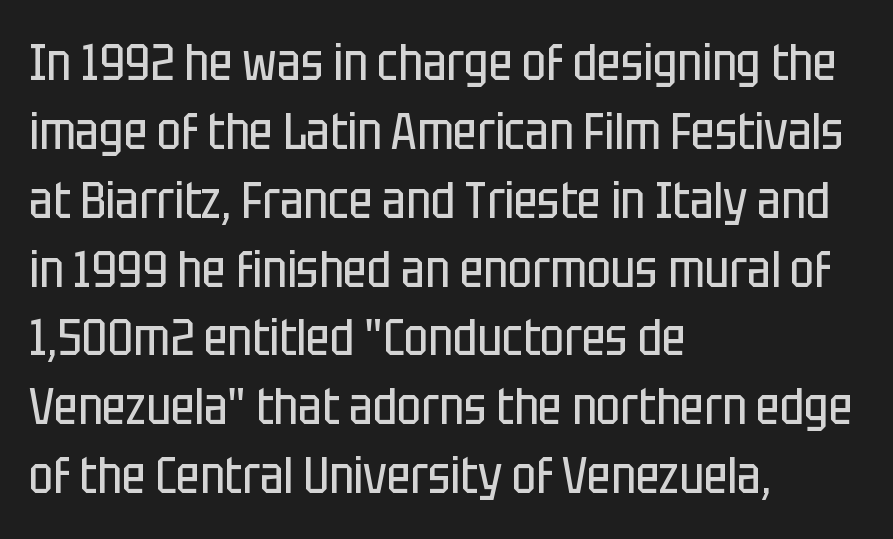
{"serif": "no", "italic": "no", "bold": "no", "weight": "regular", "width": "condensed", "stroke_contrast": "low", "x_height": "large", "monospaced": "no", "underline": "no", "align": "left", "line_spacing": "normal", "line_spacing_ratio": 1.35, "letter_spacing": "normal", "letter_spacing_em": 0.0, "glyph_px": 51}
